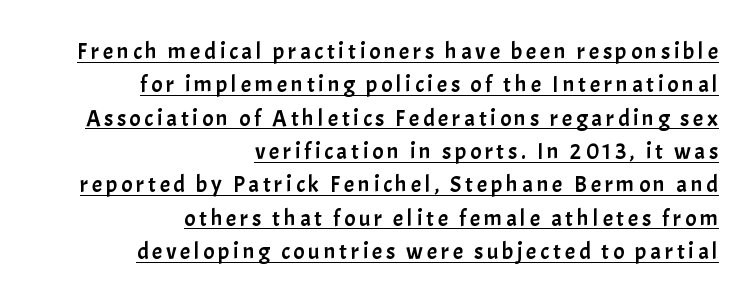
The image shows 23 px text type, upright; set right-aligned, normal line spacing (1.45x), underlined.
